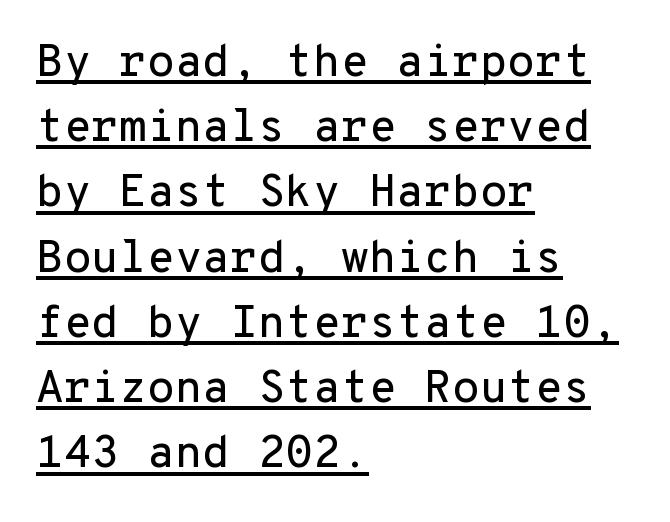
The image shows 45 px sans-serif type, upright, monospaced; set left-aligned, normal line spacing (1.45x), normal letter spacing, underlined; low stroke contrast and a medium x-height.
